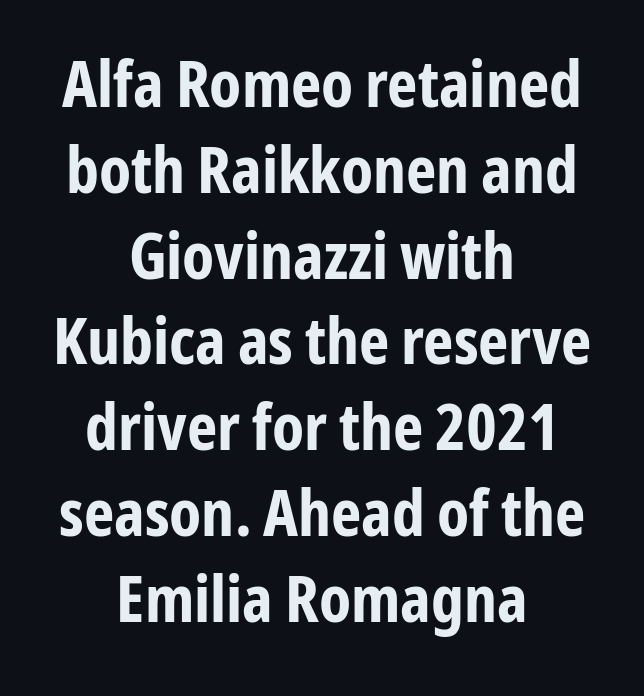
Q: Is the text bold? A: Yes.
Q: Is the text italic (slanted)? A: No, it is upright.
Q: Is the typeface a serif or a sans-serif typeface? A: Sans-serif.
Q: Is the text underlined? A: No.
Q: How is the paragraph aligned? A: Centered.
Q: Is the spacing between letters normal or unusually wide? A: Normal.
Q: Is the spacing between lines tight, normal or loose? A: Normal.
Q: Width (condensed, normal, or wide)? A: Condensed.
Q: Stroke contrast? A: Low.
Q: x-height? A: Medium.
Q: Monospaced? A: No.
